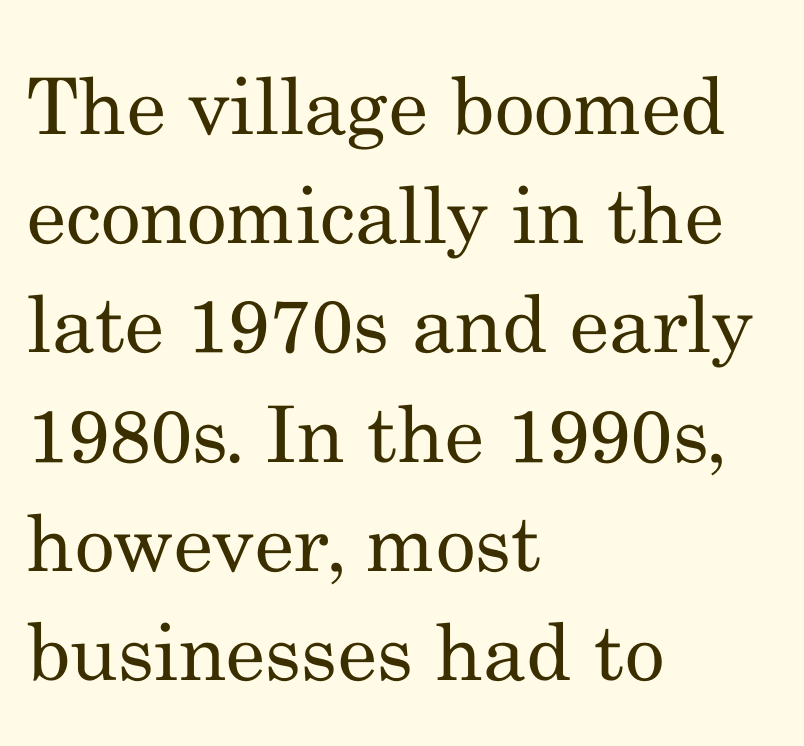
{"serif": "yes", "italic": "no", "bold": "no", "weight": "regular", "width": "normal", "stroke_contrast": "medium", "x_height": "small", "monospaced": "no", "underline": "no", "align": "left", "line_spacing": "normal", "line_spacing_ratio": 1.4, "letter_spacing": "normal", "letter_spacing_em": 0.0, "glyph_px": 78}
